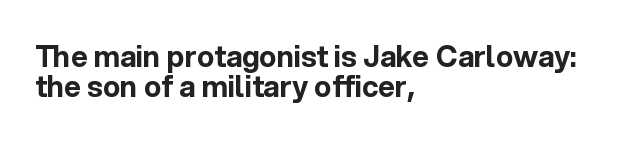
{"serif": "no", "italic": "no", "bold": "yes", "weight": "bold", "width": "normal", "x_height": "medium", "monospaced": "no", "underline": "no", "align": "left", "line_spacing": "tight", "line_spacing_ratio": 1.05, "letter_spacing": "normal", "letter_spacing_em": 0.0, "glyph_px": 29}
